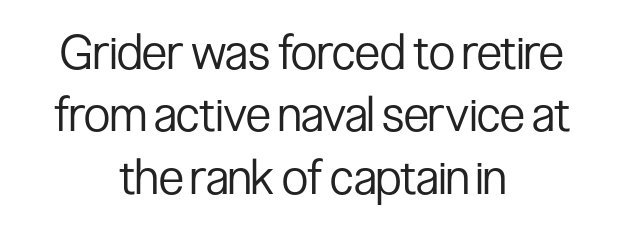
Q: Is the text bold? A: No.
Q: Is the text italic (slanted)? A: No, it is upright.
Q: Is the typeface a serif or a sans-serif typeface? A: Sans-serif.
Q: Is the text underlined? A: No.
Q: How is the paragraph aligned? A: Centered.
Q: Is the spacing between letters normal or unusually wide? A: Normal.
Q: Is the spacing between lines tight, normal or loose? A: Normal.
Q: Width (condensed, normal, or wide)? A: Condensed.
Q: Stroke contrast? A: Low.
Q: x-height? A: Medium.
Q: Monospaced? A: No.
